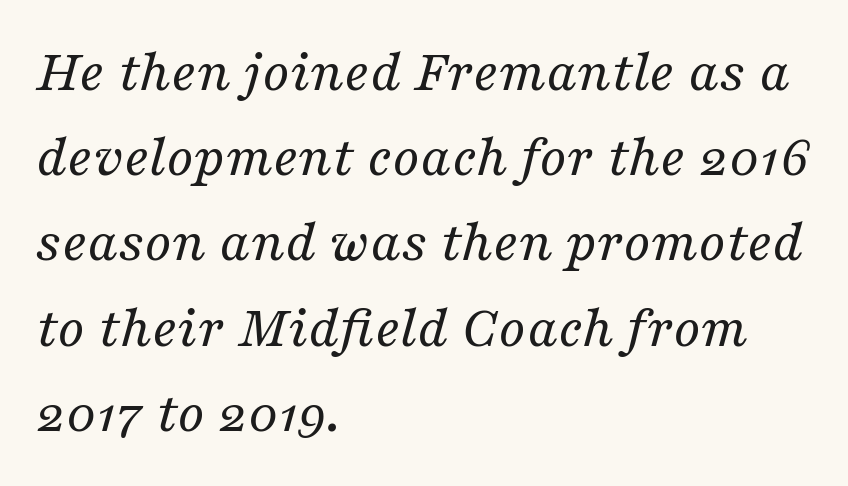
{"serif": "yes", "italic": "yes", "lean": "right", "slant_degrees": 16, "bold": "no", "weight": "regular", "width": "normal", "stroke_contrast": "medium", "x_height": "medium", "monospaced": "no", "underline": "no", "align": "left", "line_spacing": "normal", "line_spacing_ratio": 1.42, "letter_spacing": "normal", "letter_spacing_em": 0.0, "glyph_px": 60}
